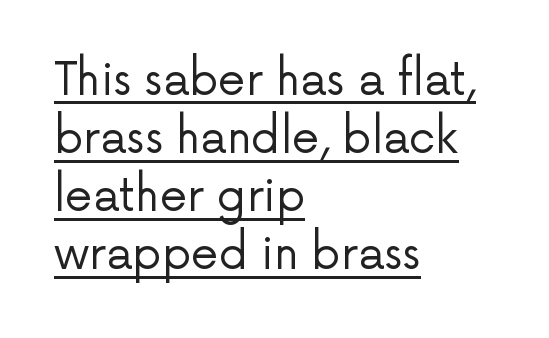
The image shows 44 px regular-weight sans-serif type, upright; set left-aligned, normal line spacing (1.32x), normal letter spacing, underlined; low stroke contrast and a medium x-height.
